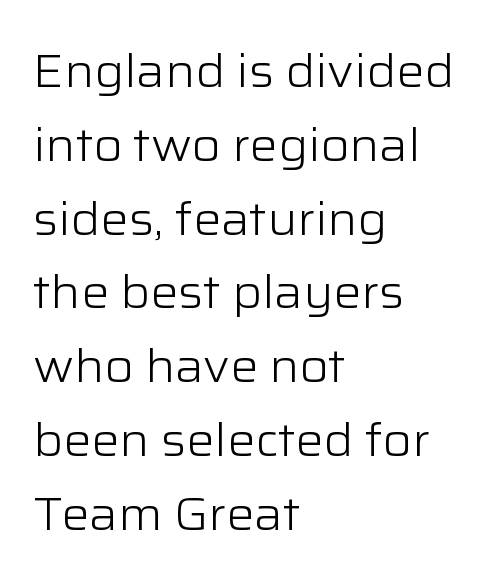
The image shows 47 px light sans-serif type, upright; set left-aligned, normal line spacing (1.57x), normal letter spacing, not underlined; low stroke contrast and a medium x-height.
